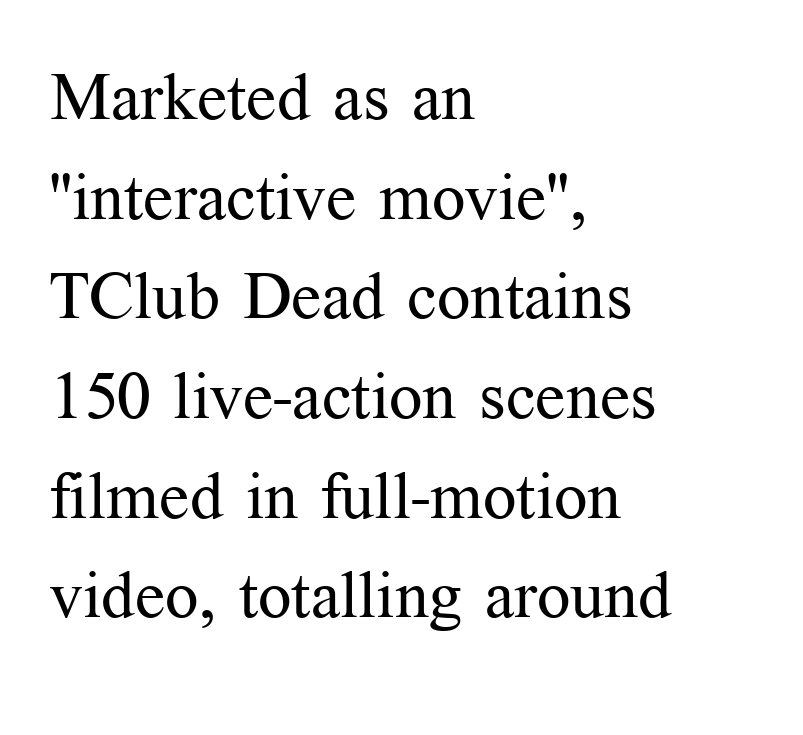
Q: Is the text bold? A: No.
Q: Is the text italic (slanted)? A: No, it is upright.
Q: Is the typeface a serif or a sans-serif typeface? A: Serif.
Q: Is the text underlined? A: No.
Q: How is the paragraph aligned? A: Left-aligned.
Q: Is the spacing between letters normal or unusually wide? A: Normal.
Q: Is the spacing between lines tight, normal or loose? A: Normal.
Q: Width (condensed, normal, or wide)? A: Normal.
Q: Stroke contrast? A: Medium.
Q: x-height? A: Medium.
Q: Monospaced? A: No.
